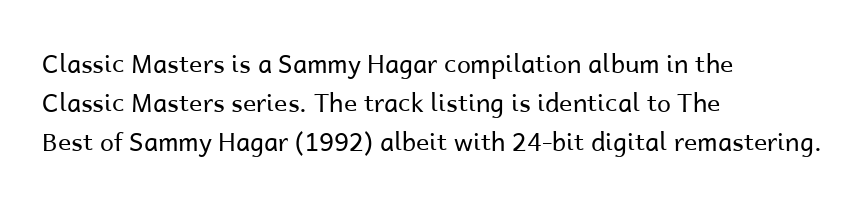
Q: Is the text bold? A: No.
Q: Is the text italic (slanted)? A: No, it is upright.
Q: Is the text underlined? A: No.
Q: How is the paragraph aligned? A: Left-aligned.
Q: Is the spacing between letters normal or unusually wide? A: Normal.
Q: Is the spacing between lines tight, normal or loose? A: Normal.
